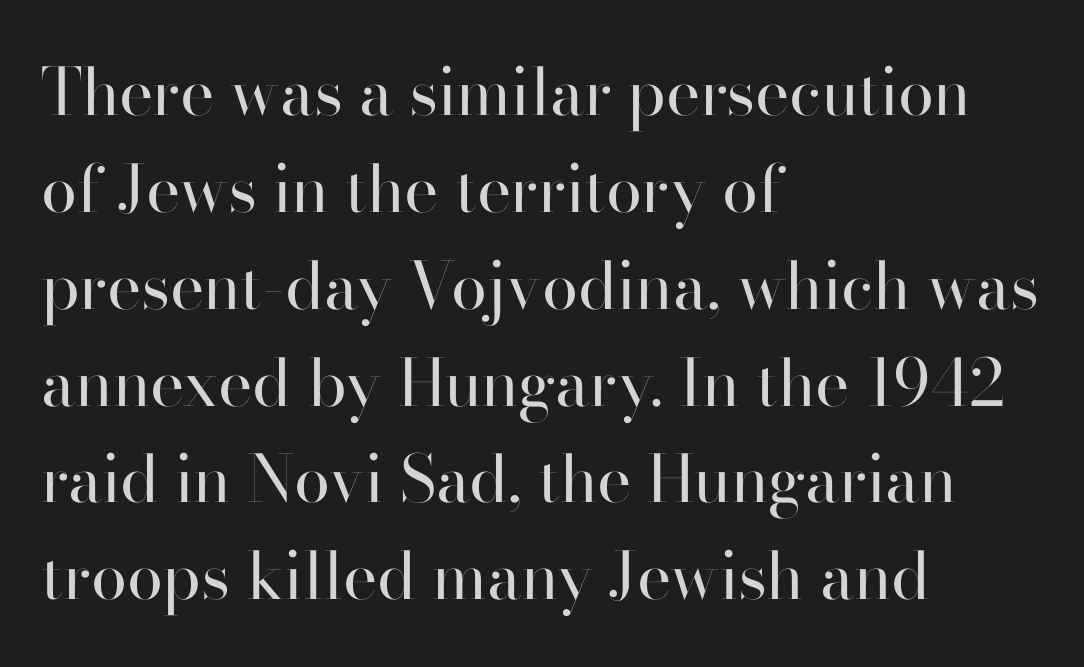
The image shows 65 px regular-weight sans-serif type, upright; set left-aligned, normal line spacing (1.49x), normal letter spacing, not underlined; high stroke contrast and a small x-height.
